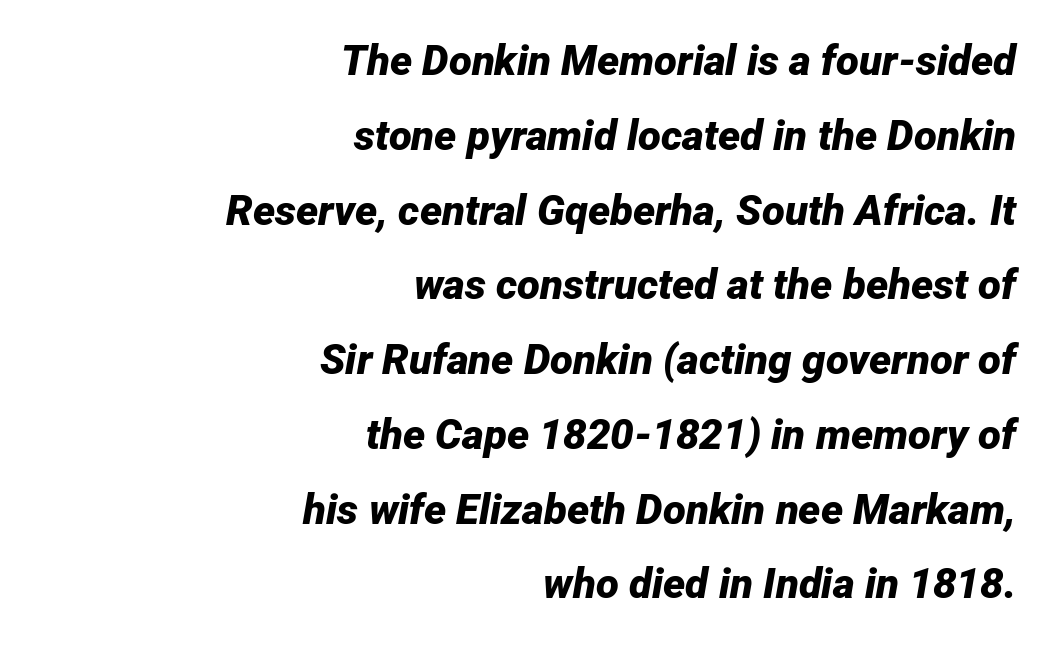
{"italic": "yes", "lean": "right", "slant_degrees": 12, "bold": "yes", "weight": "bold", "width": "normal", "stroke_contrast": "low", "x_height": "medium", "monospaced": "no", "underline": "no", "align": "right", "line_spacing_ratio": 1.78, "letter_spacing": "normal", "letter_spacing_em": 0.0, "glyph_px": 42}
